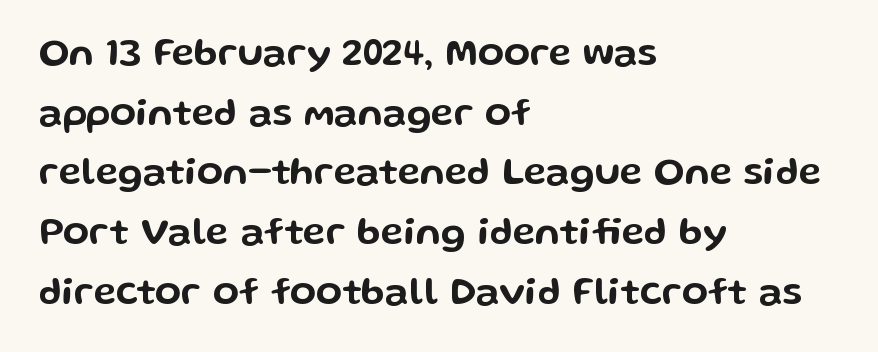
Q: Is the text italic (slanted)? A: No, it is upright.
Q: Is the typeface a serif or a sans-serif typeface? A: Sans-serif.
Q: Is the text underlined? A: No.
Q: How is the paragraph aligned? A: Left-aligned.
Q: Is the spacing between letters normal or unusually wide? A: Normal.
Q: Is the spacing between lines tight, normal or loose? A: Normal.
Q: Width (condensed, normal, or wide)? A: Wide.
Q: Stroke contrast? A: Low.
Q: x-height? A: Medium.
Q: Monospaced? A: No.
